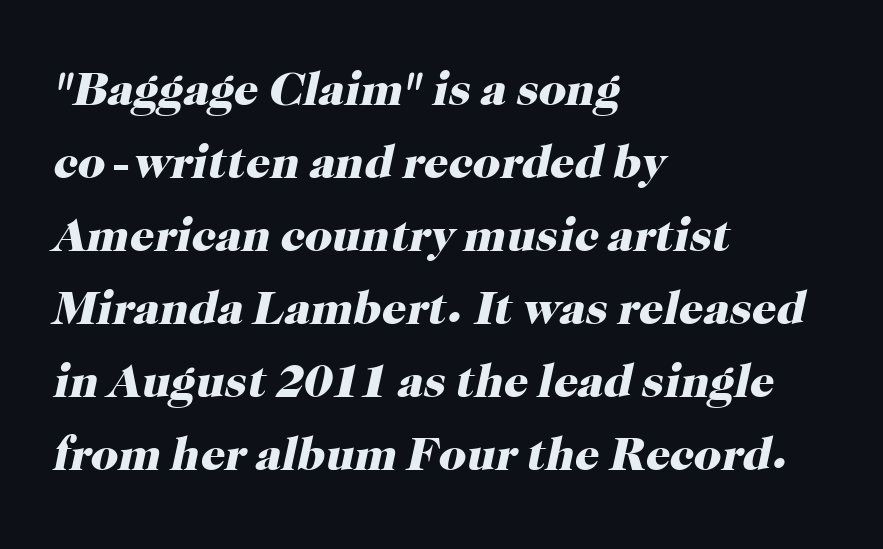
{"serif": "yes", "italic": "yes", "lean": "right", "slant_degrees": 12, "bold": "yes", "weight": "heavy", "width": "normal", "stroke_contrast": "high", "x_height": "medium", "monospaced": "no", "underline": "no", "align": "left", "line_spacing": "normal", "line_spacing_ratio": 1.52, "letter_spacing": "normal", "letter_spacing_em": 0.0, "glyph_px": 48}
